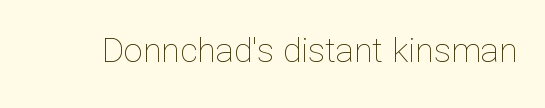
{"italic": "no", "bold": "no", "weight": "thin", "width": "normal", "stroke_contrast": "low", "x_height": "medium", "monospaced": "no", "underline": "no", "letter_spacing": "normal", "letter_spacing_em": 0.0, "glyph_px": 34}
